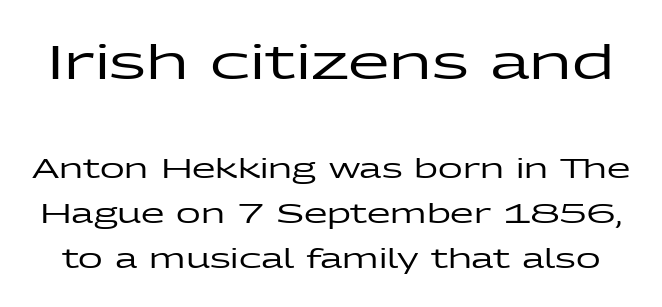
Q: Is the text italic (slanted)? A: No, it is upright.
Q: Is the typeface a serif or a sans-serif typeface? A: Sans-serif.
Q: Is the text underlined? A: No.
Q: Is the spacing between letters normal or unusually wide? A: Normal.
Q: Is the spacing between lines tight, normal or loose? A: Normal.
Q: Which block of text is set in a larger size, the first (top) or the second (bottom)? A: The first (top) one.
Q: Width (condensed, normal, or wide)? A: Wide.
Q: Stroke contrast? A: Low.
Q: x-height? A: Medium.
Q: Monospaced? A: No.
